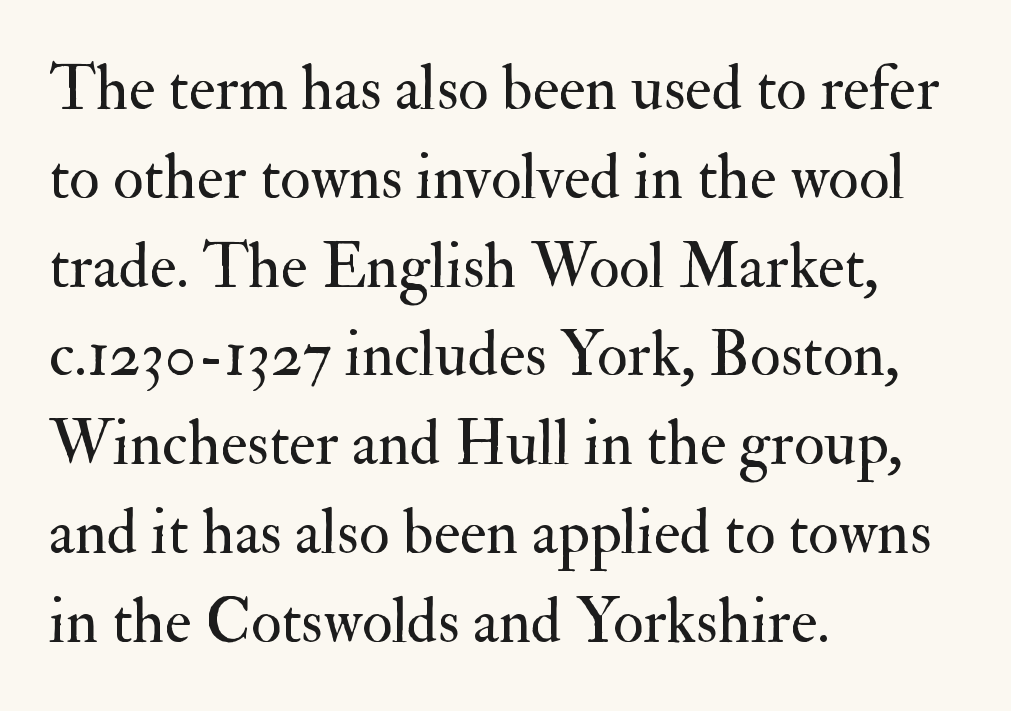
Q: Is the text bold? A: No.
Q: Is the text italic (slanted)? A: No, it is upright.
Q: Is the typeface a serif or a sans-serif typeface? A: Serif.
Q: Is the text underlined? A: No.
Q: How is the paragraph aligned? A: Left-aligned.
Q: Is the spacing between letters normal or unusually wide? A: Normal.
Q: Is the spacing between lines tight, normal or loose? A: Normal.
Q: Width (condensed, normal, or wide)? A: Normal.
Q: Stroke contrast? A: Medium.
Q: x-height? A: Small.
Q: Monospaced? A: No.
